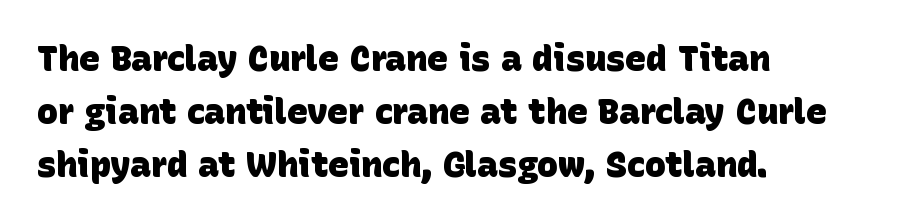
The image shows 35 px heavy sans-serif type; set left-aligned, normal line spacing (1.52x), normal letter spacing, not underlined; low stroke contrast and a large x-height.
